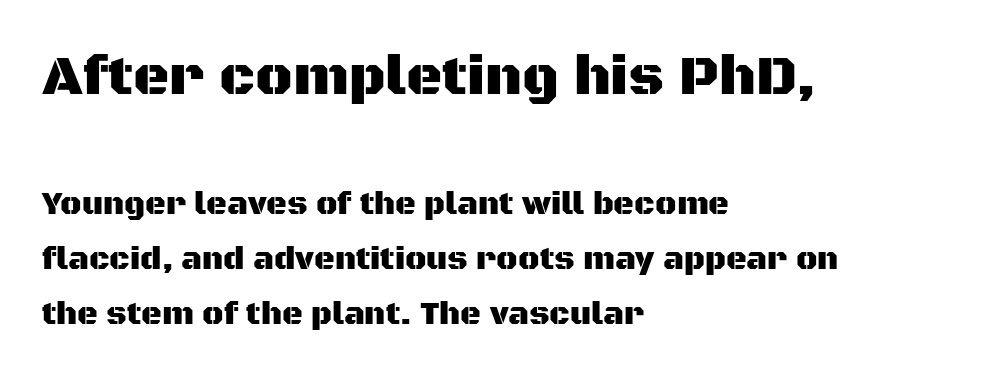
The lettering stays uniformly vertical, giving the passage a roman look. Spacing between characters is what you'd get straight out of the box. The paragraph shown leans on its left margin. Spacing verdict: proportional, widths tailored to each character. Reading top to bottom, the characters get smaller at the block break.
